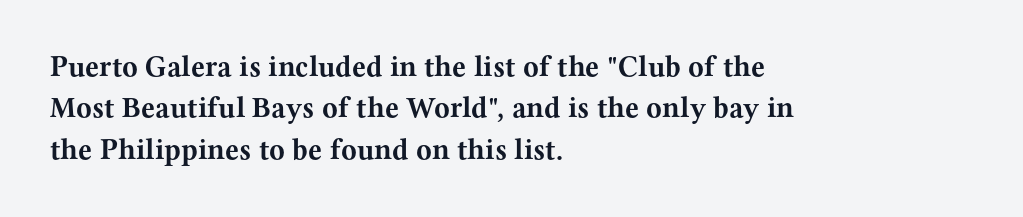
A typesetter would mark this as roman, not italic. Compared with a centered layout, this one pins lines to the left instead. The face used here is rendered with its standard letterfit. Strong, thick strokes mark this as bold type.
